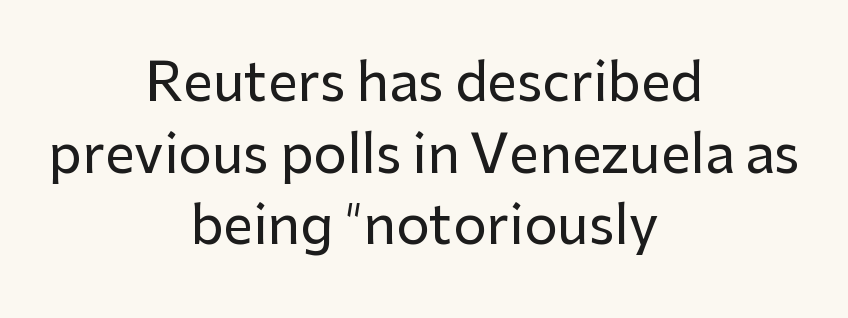
Italic: no, the glyphs are upright roman. Observe the ordinary spacing: letters are neighbours, not strangers. Is this a sans? Yes — the strokes have no serifs. Check the space under the baseline: it is left empty. Proportional: the letters do not fall into vertical columns. Successive baselines arrive at the customary interval.
